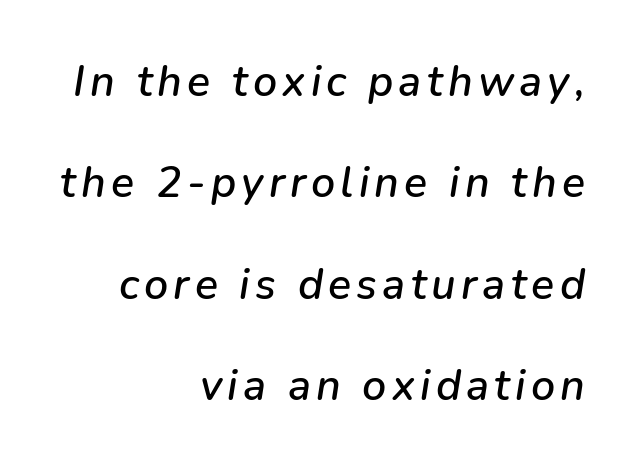
The image shows 43 px text type, italic (leaning right); set right-aligned, loose line spacing (2.36x), not underlined; low stroke contrast and a medium x-height.
